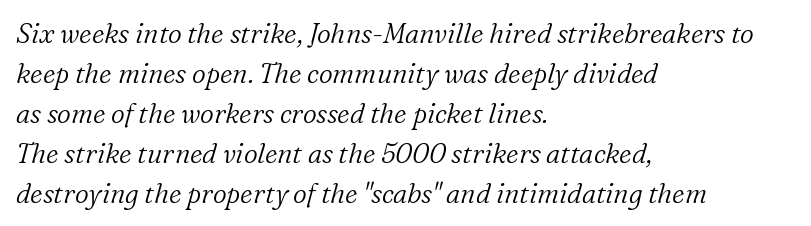
Q: Is the text bold? A: No.
Q: Is the text italic (slanted)? A: Yes, it leans right by about 16 degrees.
Q: Is the text underlined? A: No.
Q: How is the paragraph aligned? A: Left-aligned.
Q: Is the spacing between letters normal or unusually wide? A: Normal.
Q: Is the spacing between lines tight, normal or loose? A: Normal.
